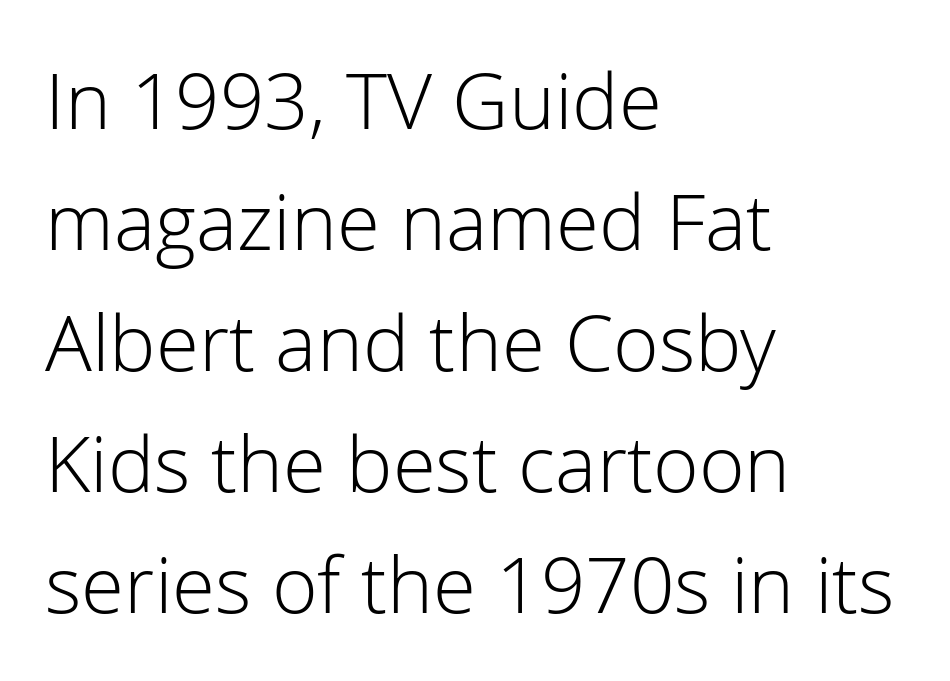
Q: Is the text bold? A: No.
Q: Is the text italic (slanted)? A: No, it is upright.
Q: Is the typeface a serif or a sans-serif typeface? A: Sans-serif.
Q: Is the text underlined? A: No.
Q: How is the paragraph aligned? A: Left-aligned.
Q: Is the spacing between letters normal or unusually wide? A: Normal.
Q: Is the spacing between lines tight, normal or loose? A: Normal.
Q: Width (condensed, normal, or wide)? A: Normal.
Q: Stroke contrast? A: Low.
Q: x-height? A: Medium.
Q: Monospaced? A: No.
